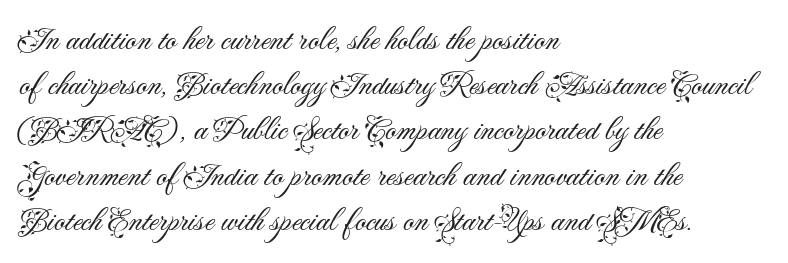
Q: Is the text bold? A: No.
Q: Is the text italic (slanted)? A: Yes.
Q: Is the typeface a serif or a sans-serif typeface? A: Sans-serif.
Q: Is the text underlined? A: No.
Q: How is the paragraph aligned? A: Left-aligned.
Q: Is the spacing between letters normal or unusually wide? A: Normal.
Q: Is the spacing between lines tight, normal or loose? A: Normal.
Q: Width (condensed, normal, or wide)? A: Normal.
Q: Stroke contrast? A: Medium.
Q: x-height? A: Small.
Q: Monospaced? A: No.
